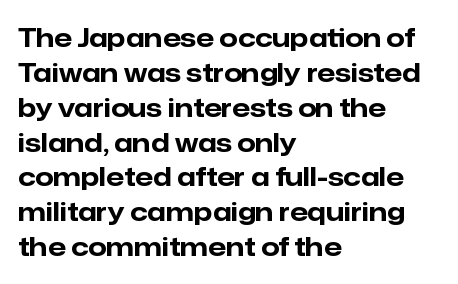
Q: Is the text bold? A: Yes.
Q: Is the text italic (slanted)? A: No, it is upright.
Q: Is the text underlined? A: No.
Q: How is the paragraph aligned? A: Left-aligned.
Q: Is the spacing between letters normal or unusually wide? A: Normal.
Q: Is the spacing between lines tight, normal or loose? A: Normal.
